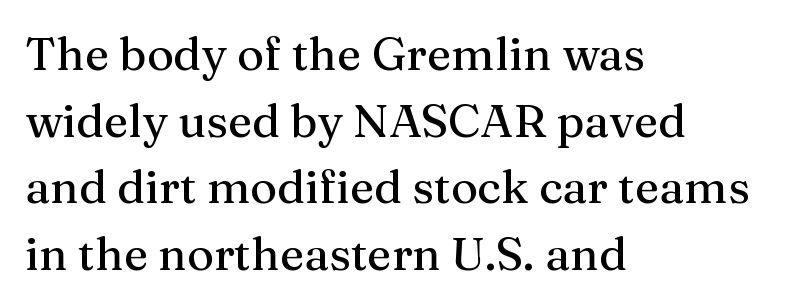
Q: Is the text italic (slanted)? A: No, it is upright.
Q: Is the typeface a serif or a sans-serif typeface? A: Serif.
Q: Is the text underlined? A: No.
Q: How is the paragraph aligned? A: Left-aligned.
Q: Is the spacing between letters normal or unusually wide? A: Normal.
Q: Is the spacing between lines tight, normal or loose? A: Normal.
Q: Width (condensed, normal, or wide)? A: Normal.
Q: Stroke contrast? A: Medium.
Q: x-height? A: Medium.
Q: Monospaced? A: No.
